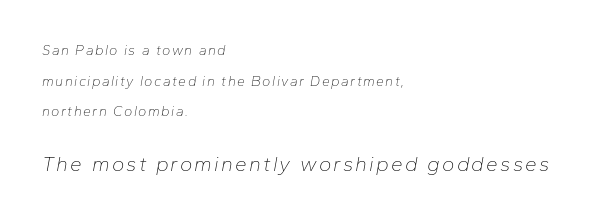
Layout note: lines flush left. Is the stroke heavy? The answer is a plain regular-or-lighter. What's the leading like? Stretched, with rows far apart. Small over large — that's the arrangement of the two blocks here. Style check: oblique.
